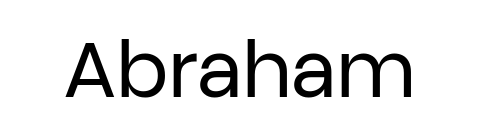
Characters follow at the spacing the type designer built in. The letters look calm and open, with moderate or lighter stems. Look at the bottom of the vertical strokes: they stop flat, with no serifs. Ordinary non-slanted type is in use. A typesetter would call this proportional, since set widths differ per character. Honestly, there is no underline to notice here at all.
